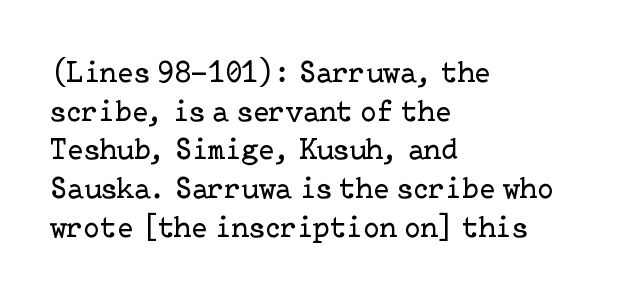
Check under the words: just untouched page. What stands out about the letter spacing? Nothing — it is the standard amount. This sample uses a serif face. Every character sits straight up, as roman type does. The passage shown stacks its lines at a standard gap. Weight: in the light-to-regular range.
